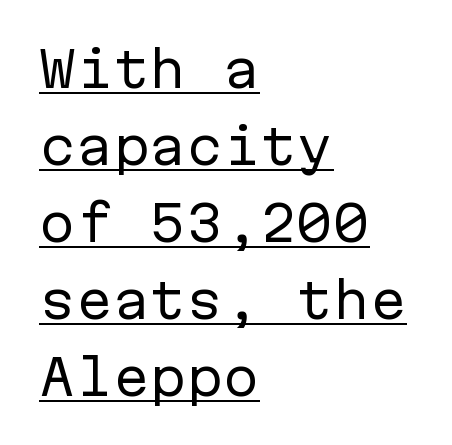
You could call the tracking neutral — neither tight nor loose. The rows are spaced the way most documents space them. Style check: upright. The letters carry no serifs — their stems end cleanly without finishing strokes.
